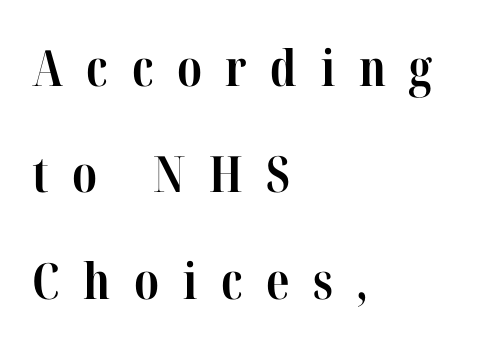
The image shows 50 px bold, condensed serif type, upright; set left-aligned, loose line spacing (2.13x), unusually wide letter spacing (+0.47 em), not underlined; high stroke contrast and a medium x-height.
